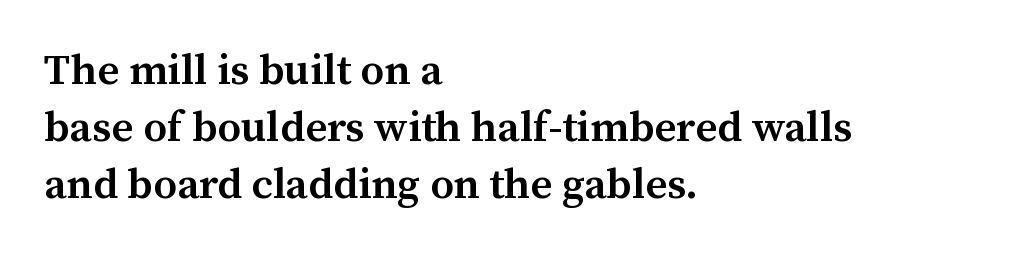
Teacher's note: observe the even left margin — that is flush-left alignment. The letters advance in unequal steps, a hallmark of proportional type. The horizontal fit of the characters is conventional and even. The block of text has a typical density, with ordinary space between rows. Honestly, there is no underline to notice here at all. Italic? Not at all — the glyphs are vertical.
